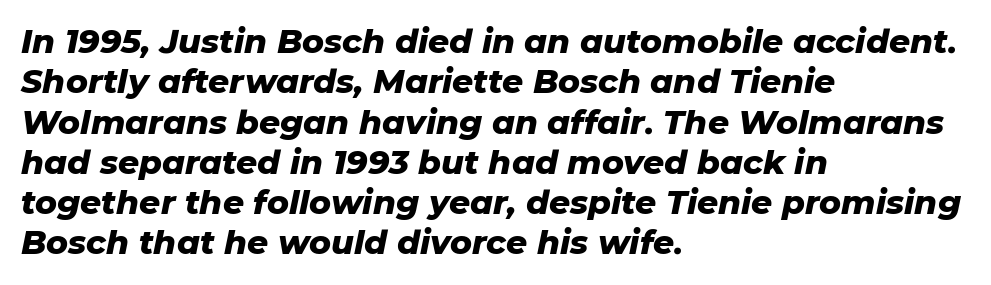
Stroke thickness is high; the sample reads as a true bold. Think of a printed novel: that variable character pitch is what you see here. If you drew a line through each stem, it would be angled. These lines keep a tight, regular rhythm from letter to letter. The text block is weighted toward the left margin, trailing off unevenly rightward.
